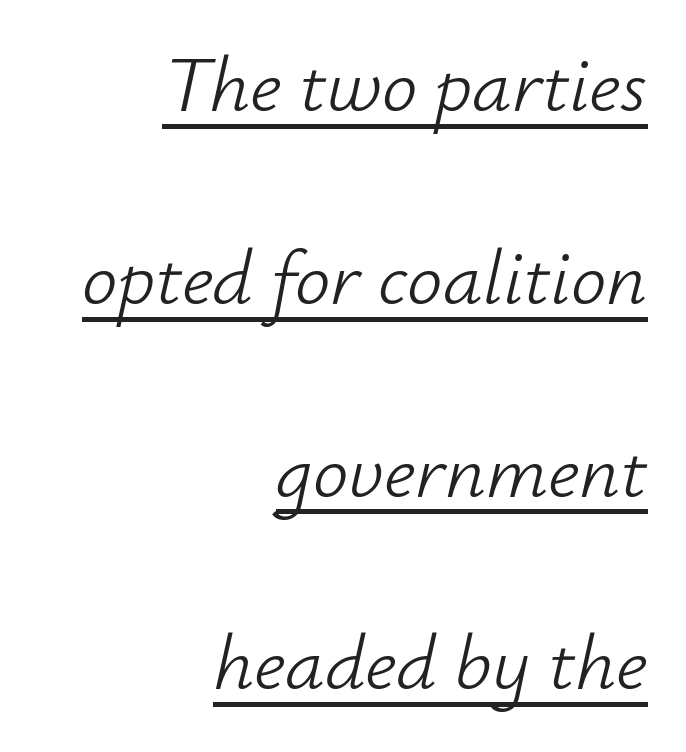
The image shows 79 px light type, italic (leaning right); set right-aligned, loose line spacing (2.44x), normal letter spacing, underlined; low stroke contrast and a small x-height.
